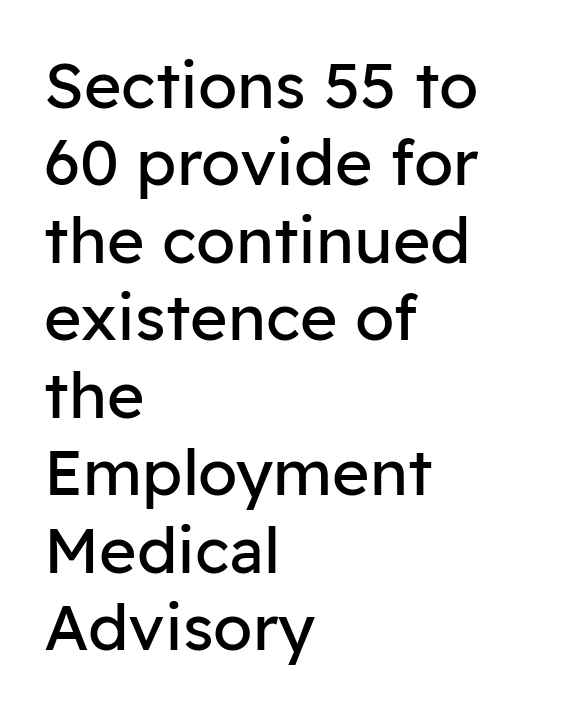
The passage shown has conventional tracking throughout. Heaviness? Minimal to ordinary, like unemphasized prose. Is there any slant? The stems are plumb. I'd call this a sans setting — the letters go barefoot.
